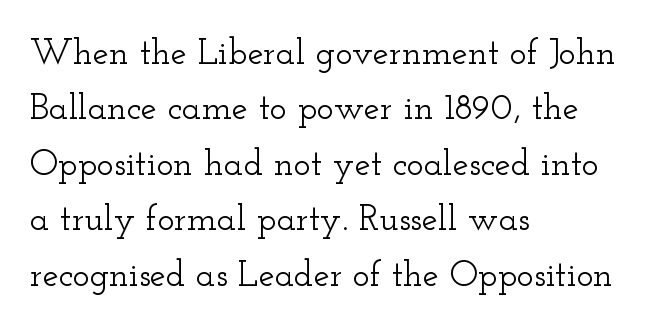
The image shows 36 px wide serif type, upright; set left-aligned, normal line spacing (1.54x), normal letter spacing, not underlined; low stroke contrast and a small x-height.
